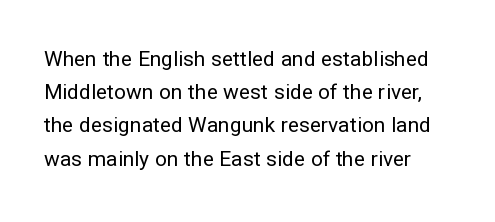
The letters look calm and open, with moderate or lighter stems. Ascenders rise straight up at ninety degrees. A typesetter would call this leading conventional body-copy spacing. Nothing unusual about the tracking: characters are spaced as the font intends. Anything drawn beneath the words? Only blank space.
